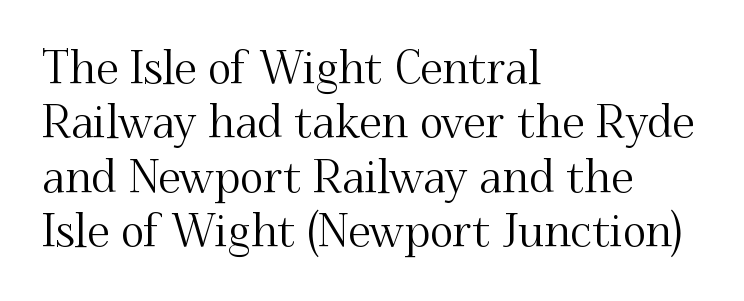
Q: Is the text italic (slanted)? A: No, it is upright.
Q: Is the typeface a serif or a sans-serif typeface? A: Serif.
Q: Is the text underlined? A: No.
Q: How is the paragraph aligned? A: Left-aligned.
Q: Is the spacing between letters normal or unusually wide? A: Normal.
Q: Width (condensed, normal, or wide)? A: Normal.
Q: Stroke contrast? A: Medium.
Q: x-height? A: Small.
Q: Monospaced? A: No.
